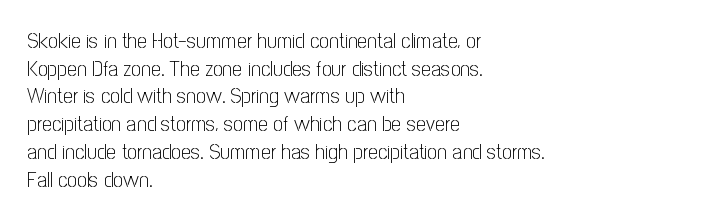
{"italic": "no", "bold": "no", "underline": "no", "align": "left", "line_spacing": "normal", "line_spacing_ratio": 1.26, "letter_spacing": "normal", "letter_spacing_em": 0.0, "glyph_px": 22}
